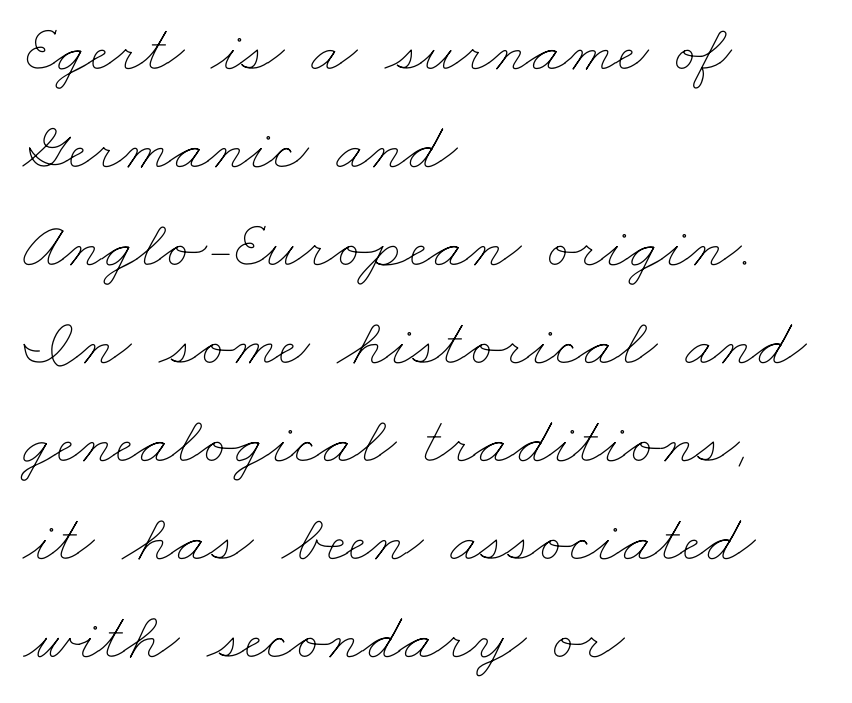
Here the glyphs are tracked normally, forming tight word shapes. Stems here are at most as thick as an everyday book face. This block has exactly the height ordinary leading produces. If you drew a ruler down the left edge, every line would touch it. Spacing verdict: proportional, widths tailored to each character.
